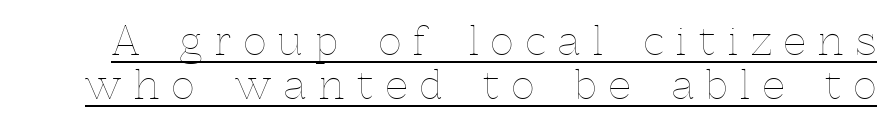
Here the designer chose a conventional face with non-uniform glyph widths. Students, note that the glyphs here are deliberately spaced far apart. Rows of type sit shoulder to shoulder in the vertical direction. Each stroke keeps to a modest, everyday thickness or less. Posture: upright roman. Underline: present.
